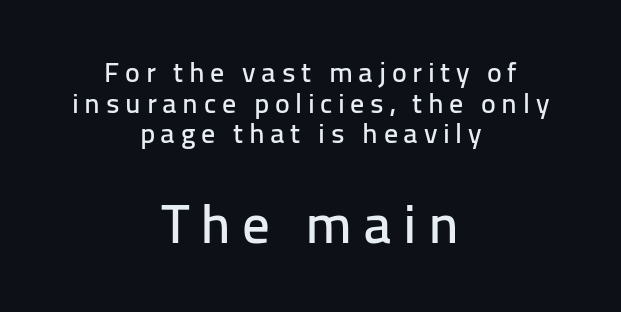
The image shows 55 px sans-serif type, upright; set centered, tight line spacing (1.09x), unusually wide letter spacing (+0.2 em), not underlined; the second (bottom) block is 1.96x larger; low stroke contrast and a medium x-height.
